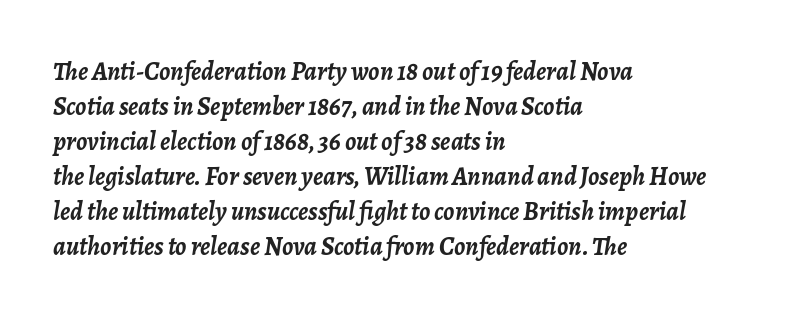
{"italic": "yes", "lean": "right", "slant_degrees": 7, "bold": "yes", "underline": "no", "align": "left", "line_spacing": "normal", "line_spacing_ratio": 1.35, "letter_spacing": "normal", "letter_spacing_em": 0.0, "glyph_px": 26}
